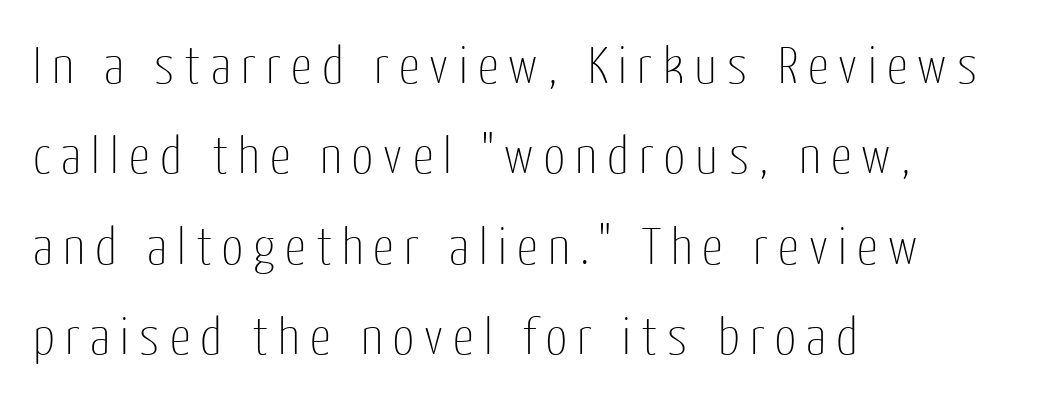
The image shows 52 px thin, condensed sans-serif type, upright; set left-aligned, line spacing 1.74x, unusually wide letter spacing (+0.2 em), not underlined; low stroke contrast and a medium x-height.
